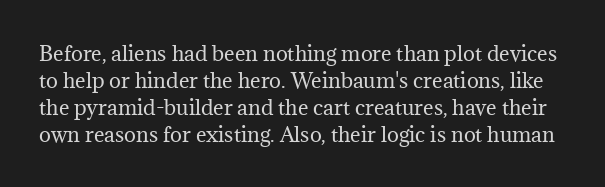
Q: Is the text bold? A: No.
Q: Is the text italic (slanted)? A: No, it is upright.
Q: Is the text underlined? A: No.
Q: Is the spacing between letters normal or unusually wide? A: Normal.
Q: Is the spacing between lines tight, normal or loose? A: Normal.
